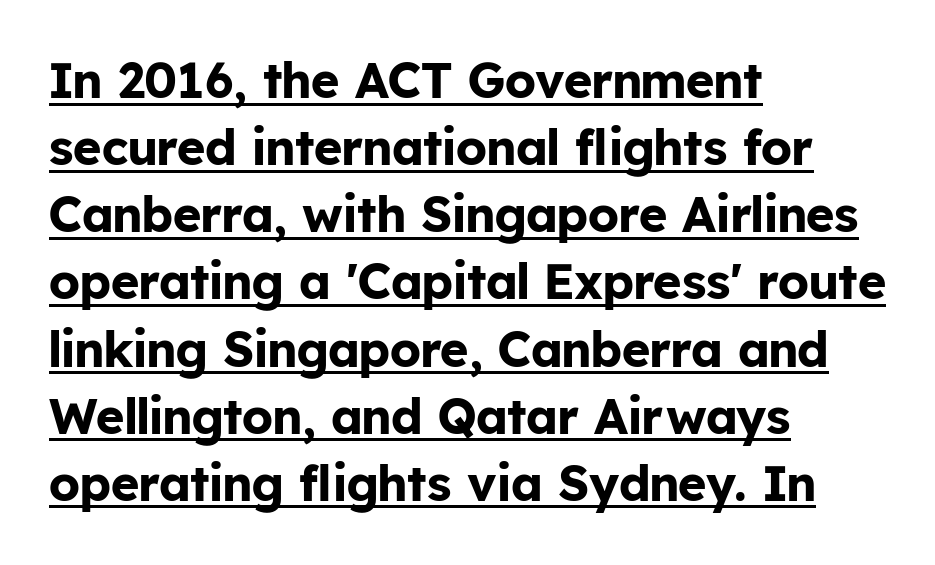
The image shows 49 px bold sans-serif type, upright; set left-aligned, normal line spacing (1.37x), normal letter spacing, underlined; low stroke contrast and a medium x-height.
